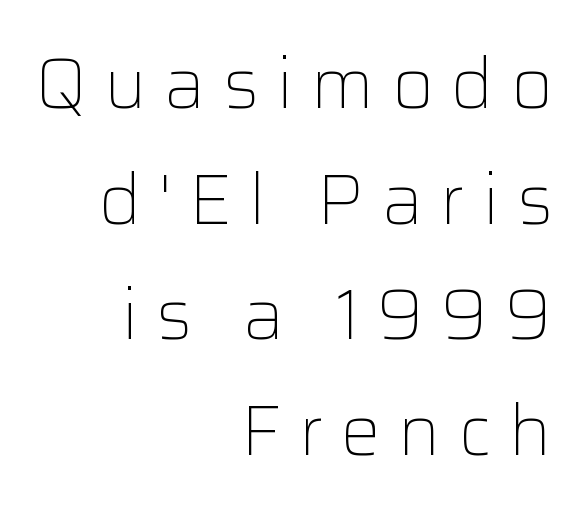
Q: Is the text bold? A: No.
Q: Is the text italic (slanted)? A: No, it is upright.
Q: Is the typeface a serif or a sans-serif typeface? A: Sans-serif.
Q: Is the text underlined? A: No.
Q: How is the paragraph aligned? A: Right-aligned.
Q: Is the spacing between letters normal or unusually wide? A: Unusually wide.
Q: Is the spacing between lines tight, normal or loose? A: Normal.
Q: Width (condensed, normal, or wide)? A: Normal.
Q: Stroke contrast? A: Low.
Q: x-height? A: Medium.
Q: Monospaced? A: No.
